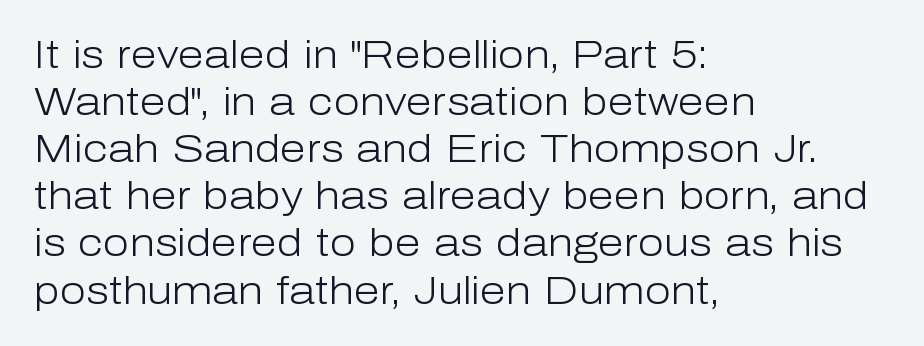
Q: Is the text bold? A: No.
Q: Is the text italic (slanted)? A: No, it is upright.
Q: Is the typeface a serif or a sans-serif typeface? A: Sans-serif.
Q: Is the text underlined? A: No.
Q: How is the paragraph aligned? A: Left-aligned.
Q: Is the spacing between letters normal or unusually wide? A: Normal.
Q: Width (condensed, normal, or wide)? A: Normal.
Q: Stroke contrast? A: Low.
Q: x-height? A: Medium.
Q: Monospaced? A: No.
